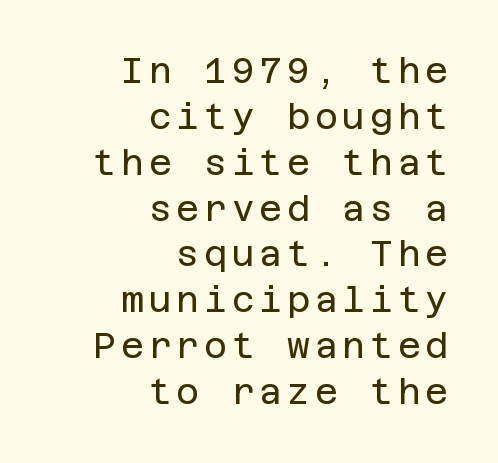
The image shows 35 px regular-weight sans-serif type, upright; set right-aligned, normal line spacing (1.31x), not underlined; low stroke contrast and a large x-height.
